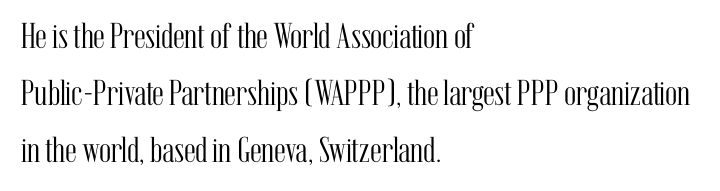
{"serif": "yes", "italic": "no", "bold": "no", "weight": "light", "width": "condensed", "stroke_contrast": "medium", "x_height": "medium", "monospaced": "no", "underline": "no", "align": "left", "line_spacing": "normal", "line_spacing_ratio": 1.59, "letter_spacing": "normal", "letter_spacing_em": 0.0, "glyph_px": 36}
